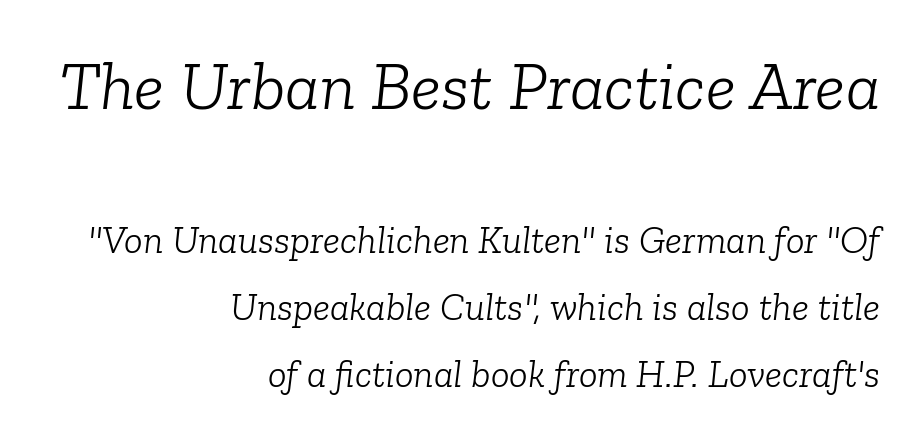
{"serif": "yes", "italic": "yes", "lean": "right", "slant_degrees": 6, "bold": "no", "weight": "light", "width": "normal", "stroke_contrast": "low", "x_height": "medium", "monospaced": "no", "underline": "no", "align": "right", "line_spacing_ratio": 1.71, "letter_spacing": "normal", "letter_spacing_em": 0.0, "larger_block": "first", "size_ratio": 1.77, "glyph_px": 69}
